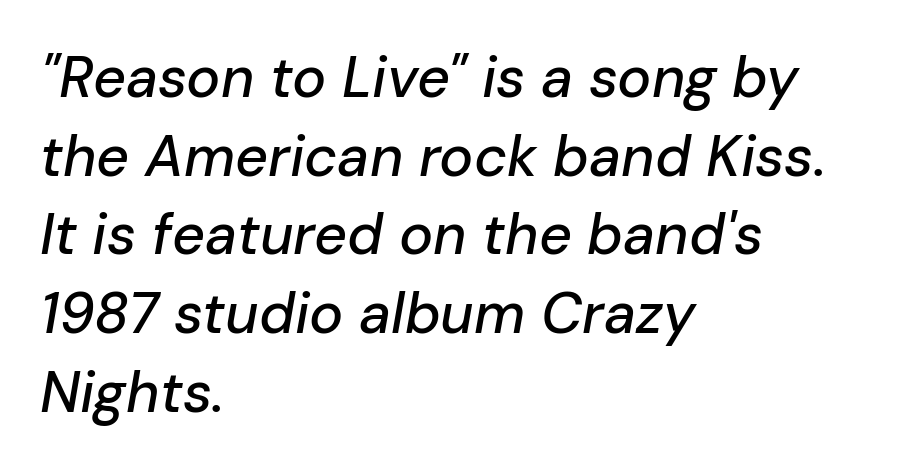
Letters rest on an invisible, unmarked baseline. The typesetter chose a ragged-right arrangement here. An italicized treatment has been applied to the whole sample. Each letter keeps its own natural width here, so spacing adapts to shape.
